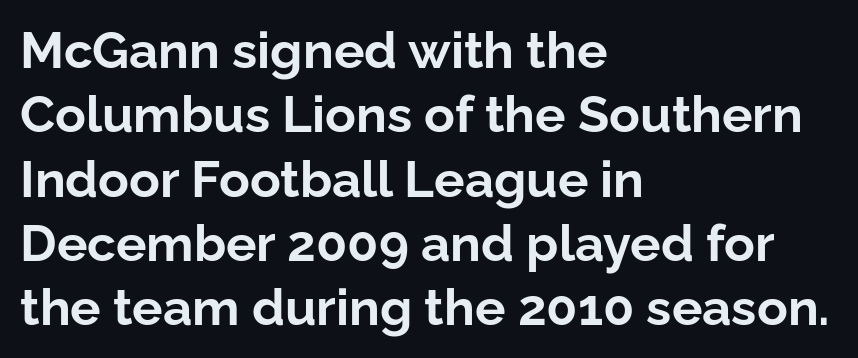
The passage shown is typeset with a sans-serif family. Is the letter spacing exaggerated? No — it looks like the ordinary default. The lines sit at an ordinary, default distance from one another. The face used here has the dense, thick strokes of a bold. Do the characters align in a grid? No, the font is proportional.
